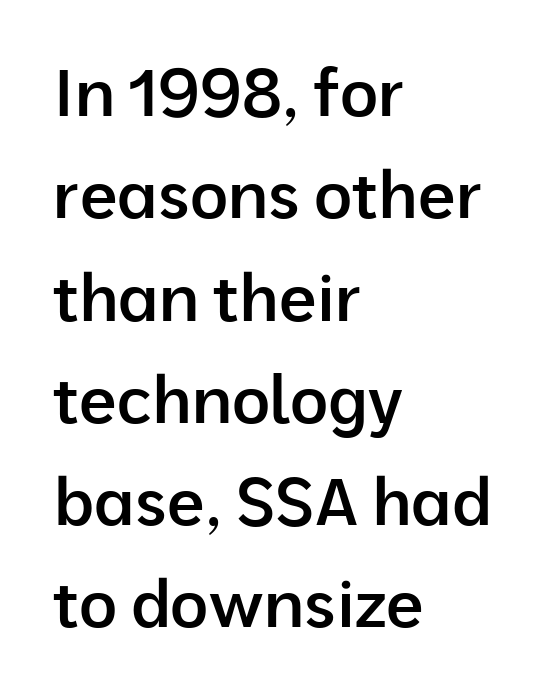
The image shows 66 px semibold sans-serif type, upright; set left-aligned, normal line spacing (1.55x), normal letter spacing, not underlined; low stroke contrast and a medium x-height.
